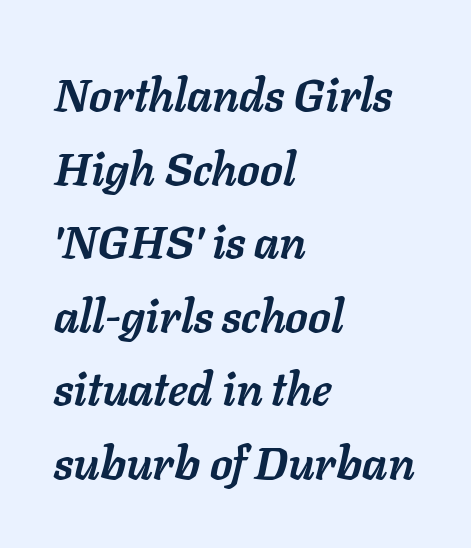
The image shows 46 px semibold type, italic (leaning right); set left-aligned, normal line spacing (1.6x), normal letter spacing, not underlined; low stroke contrast and a medium x-height.
